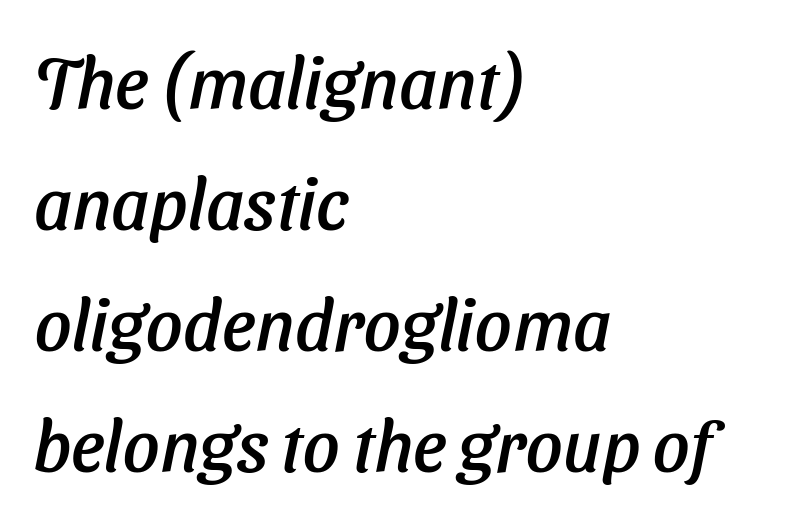
Nobody touched the tracking dial on this one. Characters are canted at an angle relative to the baseline's perpendicular. Line starts are locked; line ends wander. This sample has the flowing, uneven cadence of proportional lettering. A normal amount of white space separates one row of letters from the next.
